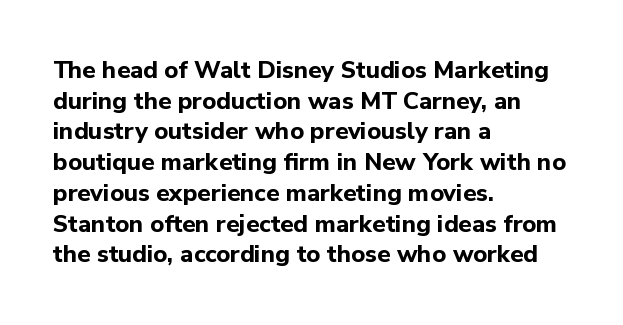
{"italic": "no", "bold": "yes", "underline": "no", "align": "left", "line_spacing": "normal", "line_spacing_ratio": 1.28, "letter_spacing": "normal", "letter_spacing_em": 0.0, "glyph_px": 24}
